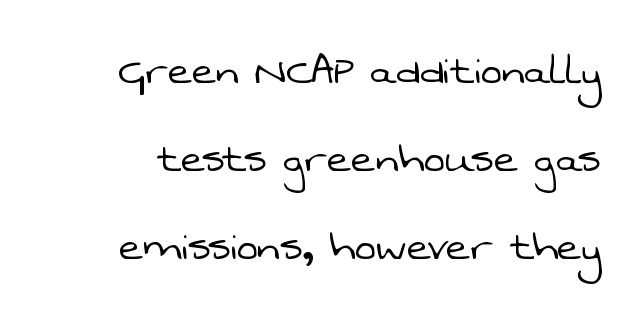
{"serif": "no", "bold": "no", "weight": "light", "width": "normal", "stroke_contrast": "low", "x_height": "medium", "monospaced": "no", "underline": "no", "align": "right", "line_spacing_ratio": 1.73, "letter_spacing": "normal", "letter_spacing_em": 0.0, "glyph_px": 51}
